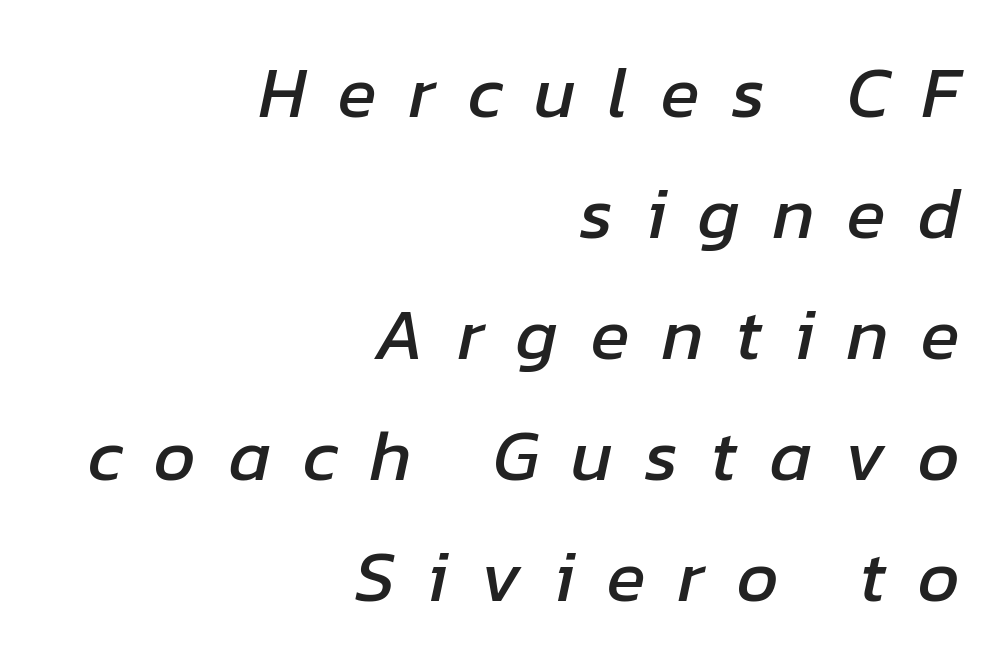
The image shows 72 px text type, italic (leaning right); set right-aligned, normal line spacing (1.68x), unusually wide letter spacing (+0.45 em), not underlined; low stroke contrast and a medium x-height.
